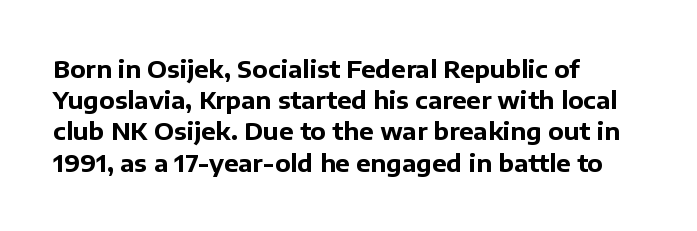
Q: Is the text bold? A: Yes.
Q: Is the text italic (slanted)? A: No, it is upright.
Q: Is the text underlined? A: No.
Q: How is the paragraph aligned? A: Left-aligned.
Q: Is the spacing between letters normal or unusually wide? A: Normal.
Q: Is the spacing between lines tight, normal or loose? A: Normal.
